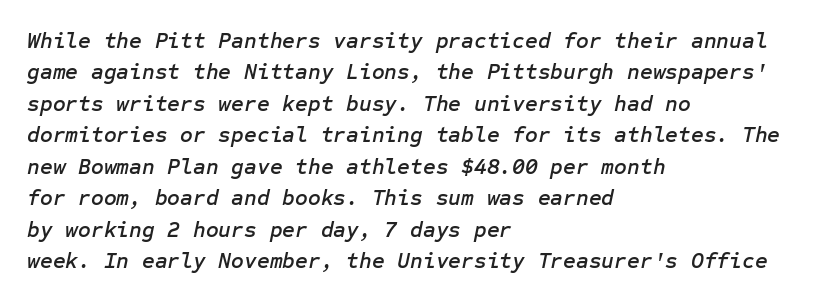
The image shows 22 px text type, italic (leaning right); set left-aligned, normal line spacing (1.43x), normal letter spacing, not underlined.
